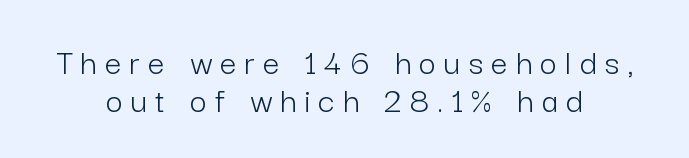
{"serif": "no", "italic": "no", "bold": "no", "weight": "light", "width": "normal", "stroke_contrast": "low", "x_height": "medium", "monospaced": "no", "underline": "no", "align": "center", "line_spacing": "tight", "line_spacing_ratio": 1.04, "letter_spacing": "wide", "letter_spacing_em": 0.22, "glyph_px": 37}
